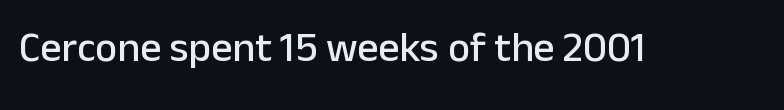
Is there any slant? The stems are plumb. Default kerning and tracking; the words read as compact shapes. Think of a printed novel: that variable character pitch is what you see here. You can tell from the bare stems that sans-serif type was used. Descenders are the only things crossing below the line.
